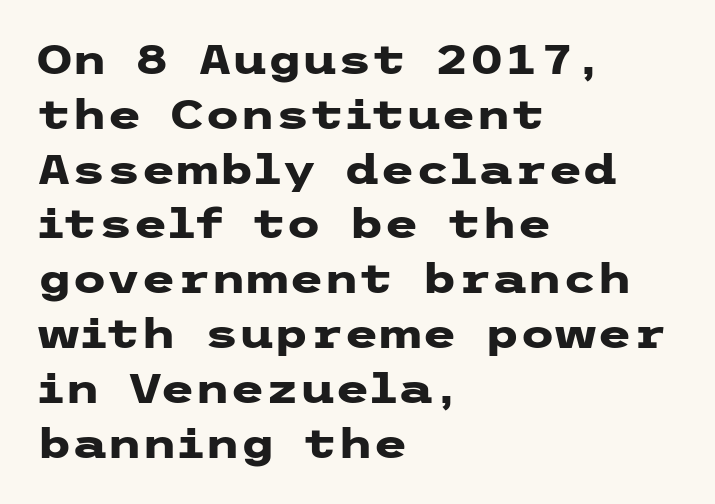
{"serif": "no", "italic": "no", "bold": "yes", "weight": "heavy", "width": "wide", "stroke_contrast": "low", "x_height": "medium", "underline": "no", "align": "left", "line_spacing": "normal", "line_spacing_ratio": 1.37, "letter_spacing": "normal", "letter_spacing_em": 0.0, "glyph_px": 40}
